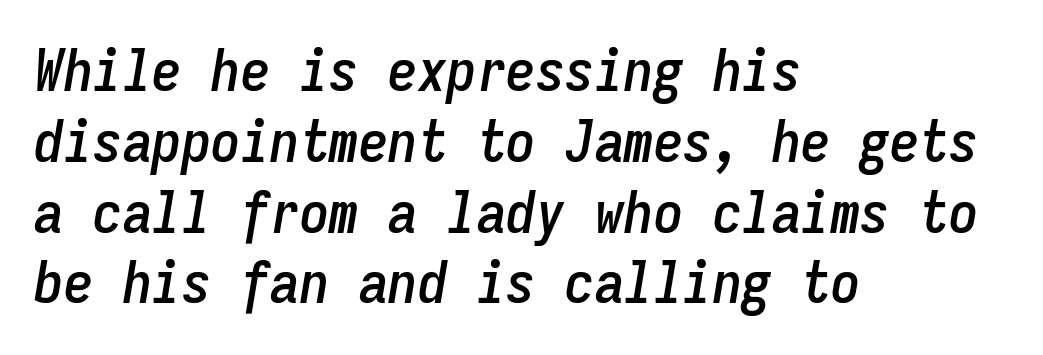
Compared with typical body copy, the letter spacing here is the same. Notice how the stems are inclined rather than vertical — that's the hallmark of italics. In CSS terms this would be text-align: left. Bare-footed words on every line. Think of a typewriter: that constant character pitch is what you see here.
